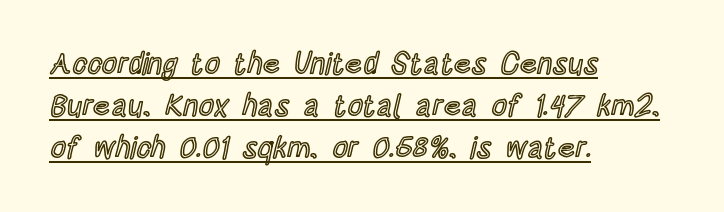
Q: Is the text italic (slanted)? A: Yes.
Q: Is the text underlined? A: Yes.
Q: How is the paragraph aligned? A: Left-aligned.
Q: Is the spacing between letters normal or unusually wide? A: Normal.
Q: Is the spacing between lines tight, normal or loose? A: Normal.
Q: Width (condensed, normal, or wide)? A: Condensed.
Q: x-height? A: Large.
Q: Monospaced? A: No.
